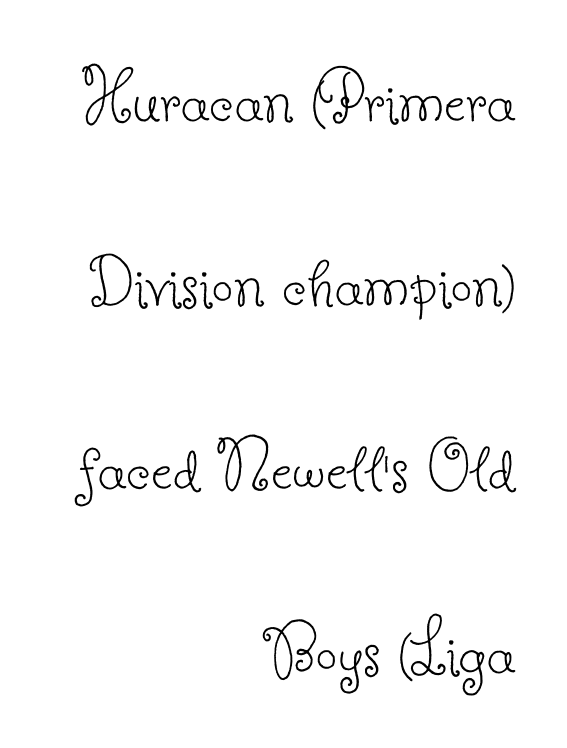
Q: Is the text bold? A: No.
Q: Is the text italic (slanted)? A: No, it is upright.
Q: Is the typeface a serif or a sans-serif typeface? A: Serif.
Q: Is the text underlined? A: No.
Q: How is the paragraph aligned? A: Right-aligned.
Q: Is the spacing between letters normal or unusually wide? A: Normal.
Q: Is the spacing between lines tight, normal or loose? A: Loose.
Q: Width (condensed, normal, or wide)? A: Normal.
Q: Stroke contrast? A: Low.
Q: x-height? A: Small.
Q: Monospaced? A: No.
